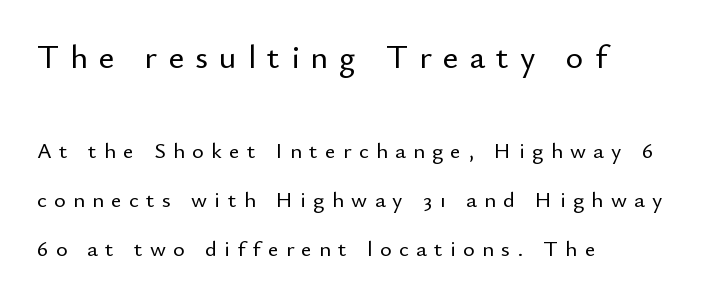
{"serif": "no", "italic": "no", "width": "normal", "stroke_contrast": "low", "x_height": "small", "monospaced": "no", "underline": "no", "align": "left", "line_spacing": "loose", "line_spacing_ratio": 2.23, "letter_spacing": "wide", "letter_spacing_em": 0.34, "larger_block": "first", "size_ratio": 1.5, "glyph_px": 33}
